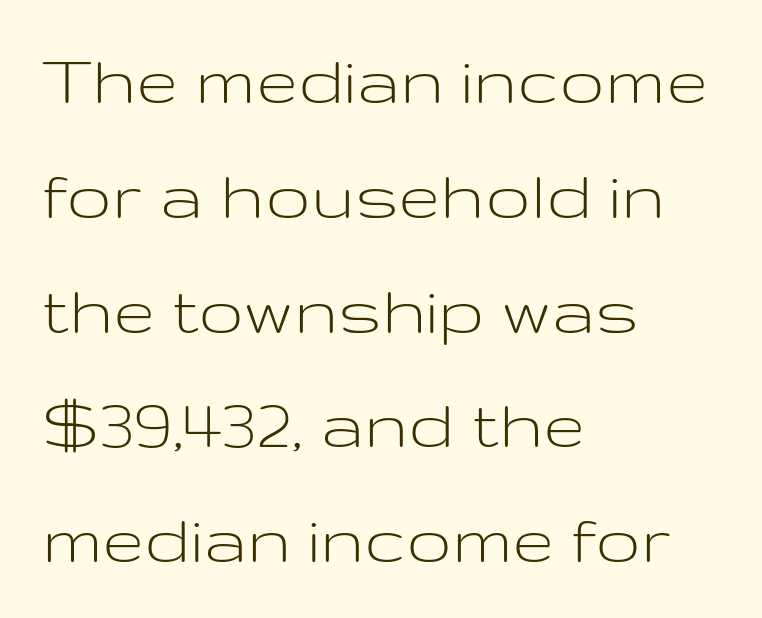
The image shows 76 px light, wide sans-serif type, upright; set left-aligned, normal line spacing (1.51x), normal letter spacing, not underlined; low stroke contrast and a medium x-height.
